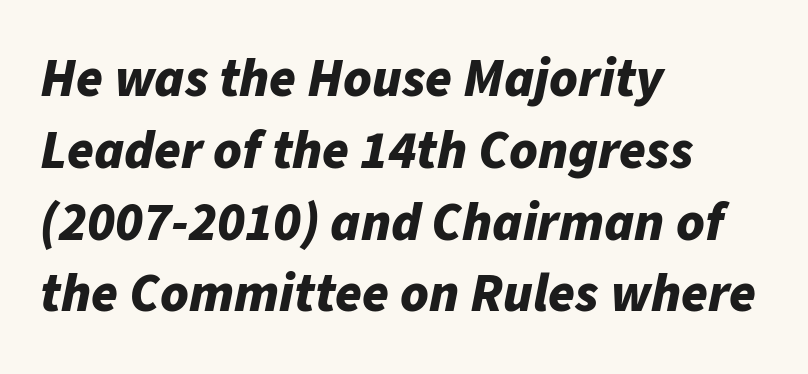
Students, note that the glyphs here touch the page at normal intervals. The rendering anchors every line to the left-hand side. Successive baselines arrive at the customary interval. Varying glyph widths throughout — classic text-font behaviour. The letters are bold, with thick, heavy strokes.
